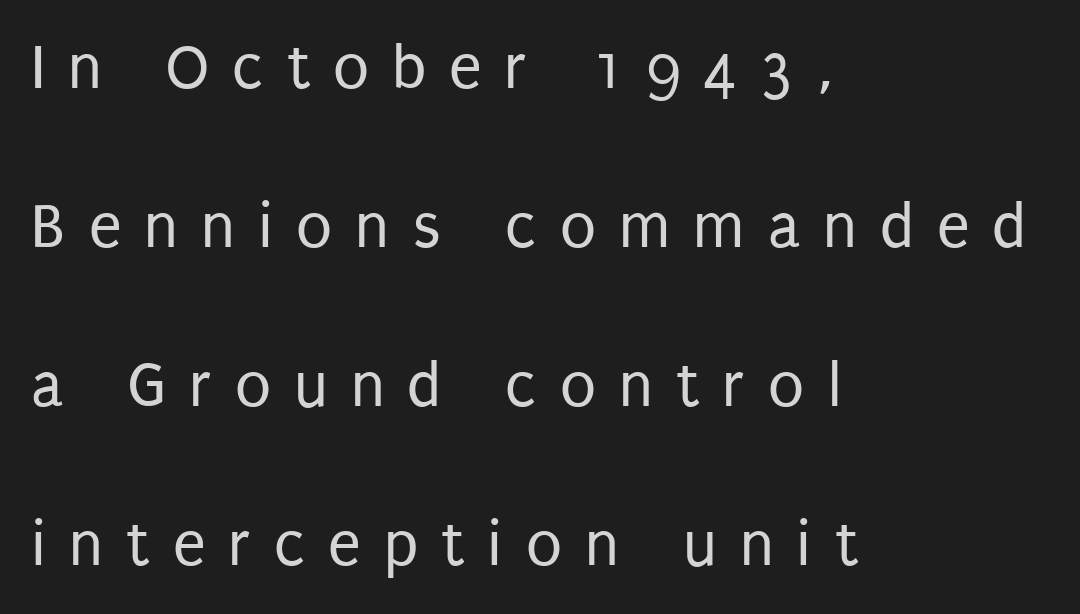
The image shows 66 px regular-weight, condensed sans-serif type, upright; set left-aligned, loose line spacing (2.41x), unusually wide letter spacing (+0.35 em), not underlined; low stroke contrast and a large x-height.
